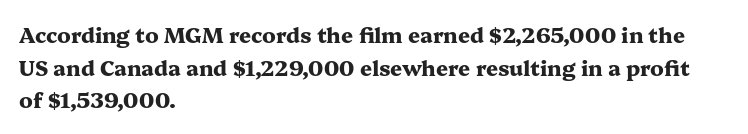
The rendering anchors every line to the left-hand side. In terms of posture, this sample is upright. This sample uses plain, unmodified letter spacing. The gap between lines stays unmarked.
